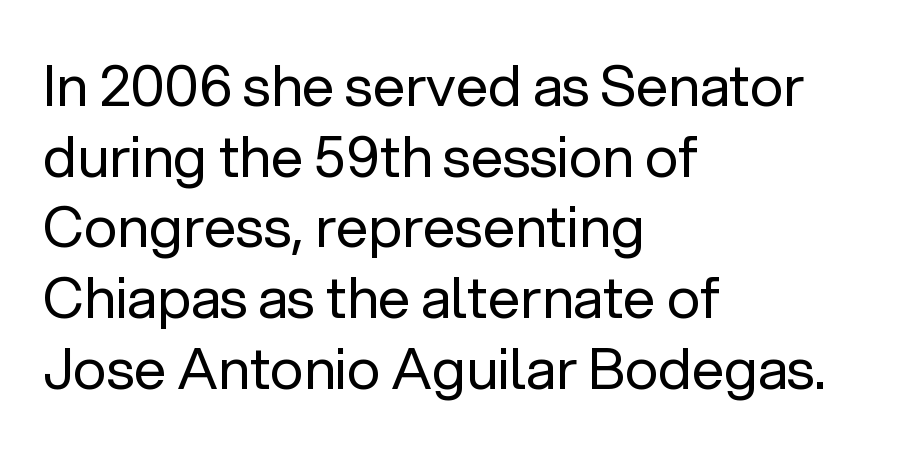
The image shows 57 px regular-weight sans-serif type, upright; set left-aligned, line spacing 1.24x, normal letter spacing, not underlined; low stroke contrast and a medium x-height.
